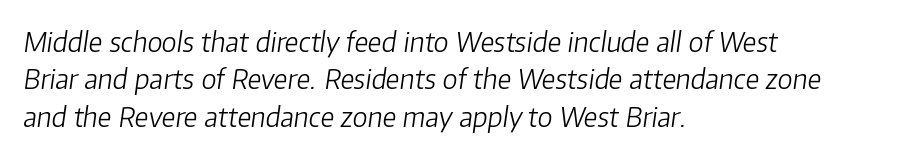
{"italic": "yes", "lean": "right", "slant_degrees": 8, "bold": "no", "underline": "no", "align": "left", "line_spacing": "normal", "line_spacing_ratio": 1.38, "letter_spacing": "normal", "letter_spacing_em": 0.0, "glyph_px": 27}
